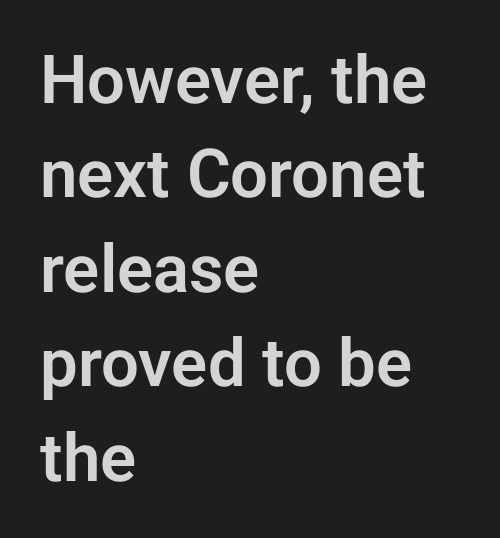
{"serif": "no", "italic": "no", "width": "normal", "stroke_contrast": "low", "x_height": "medium", "monospaced": "no", "underline": "no", "align": "left", "line_spacing": "normal", "line_spacing_ratio": 1.41, "letter_spacing": "normal", "letter_spacing_em": 0.0, "glyph_px": 67}
